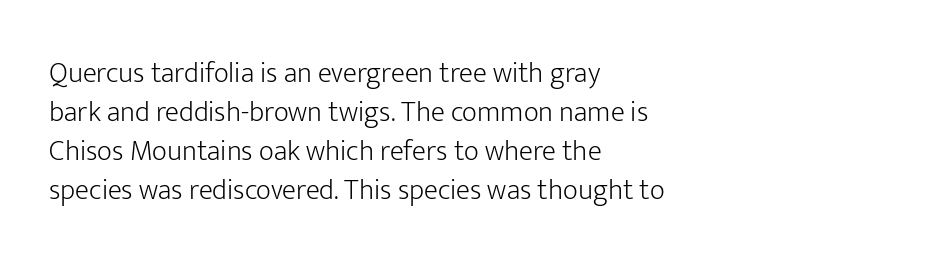
The image shows 29 px light sans-serif type, upright; set left-aligned, normal line spacing (1.34x), normal letter spacing, not underlined; low stroke contrast and a medium x-height.
